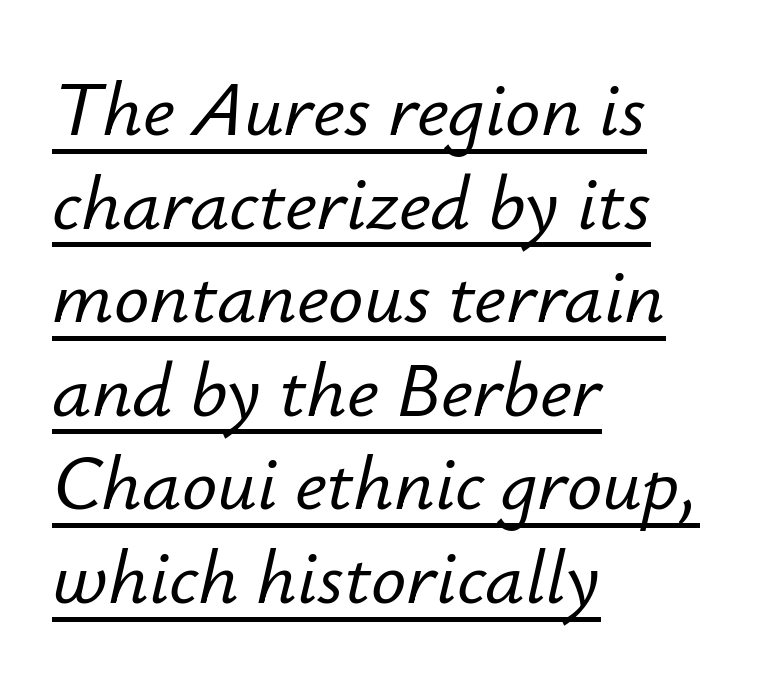
Note the varied advance widths — an 'i' is clearly narrower than an 'm'. Is there an underline? Yes — a line sits under the letters. If you drew a ruler down the left edge, every line would touch it. The text carries the slant typical of an italic or oblique font. In terms of letterspacing, this is plain default setting.
